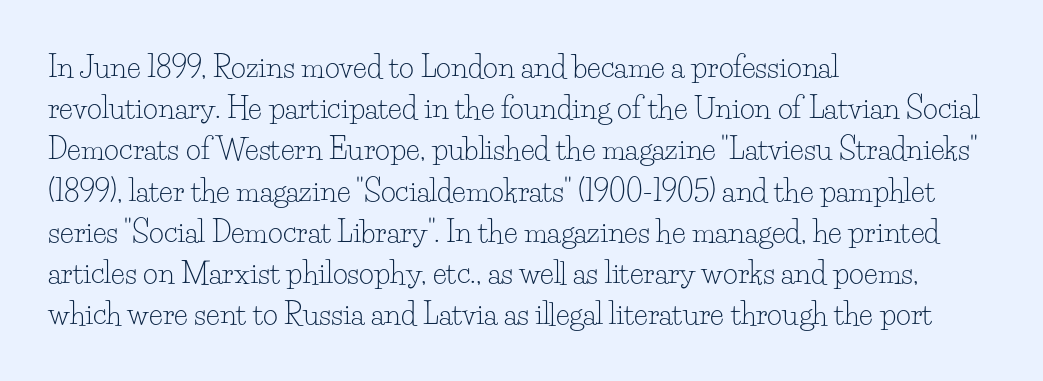
Q: Is the text bold? A: No.
Q: Is the text italic (slanted)? A: No, it is upright.
Q: Is the typeface a serif or a sans-serif typeface? A: Serif.
Q: Is the text underlined? A: No.
Q: How is the paragraph aligned? A: Left-aligned.
Q: Is the spacing between letters normal or unusually wide? A: Normal.
Q: Is the spacing between lines tight, normal or loose? A: Normal.
Q: Width (condensed, normal, or wide)? A: Normal.
Q: Stroke contrast? A: Low.
Q: x-height? A: Small.
Q: Monospaced? A: No.
